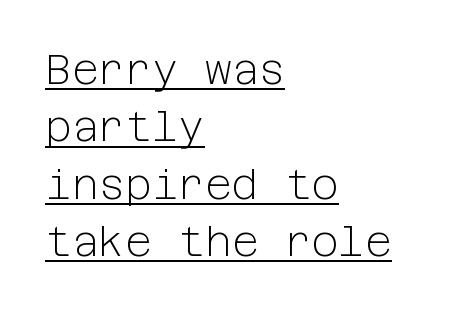
The image shows 41 px light sans-serif type, upright; set left-aligned, normal line spacing (1.4x), normal letter spacing, underlined; low stroke contrast and a medium x-height.
